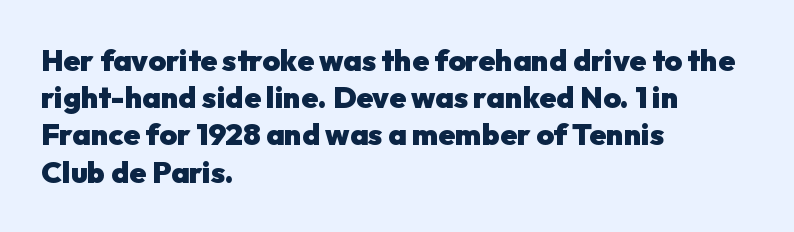
Q: Is the text bold? A: Yes.
Q: Is the text italic (slanted)? A: No, it is upright.
Q: Is the typeface a serif or a sans-serif typeface? A: Sans-serif.
Q: Is the text underlined? A: No.
Q: How is the paragraph aligned? A: Left-aligned.
Q: Is the spacing between letters normal or unusually wide? A: Normal.
Q: Width (condensed, normal, or wide)? A: Normal.
Q: Stroke contrast? A: Low.
Q: x-height? A: Medium.
Q: Monospaced? A: No.
